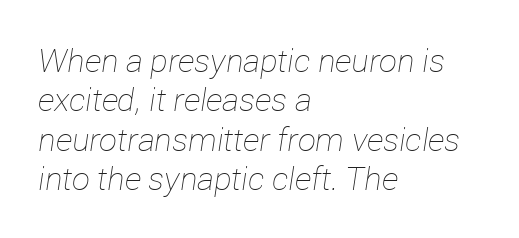
{"italic": "yes", "lean": "right", "slant_degrees": 12, "bold": "no", "weight": "thin", "width": "normal", "stroke_contrast": "low", "x_height": "medium", "monospaced": "no", "underline": "no", "align": "left", "line_spacing_ratio": 1.23, "letter_spacing": "normal", "letter_spacing_em": 0.0, "glyph_px": 32}
